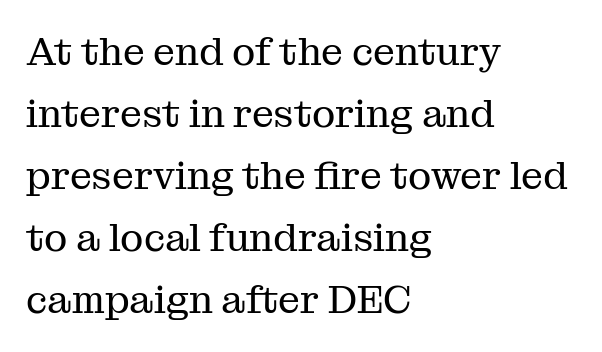
The image shows 39 px regular-weight serif type, upright; set left-aligned, normal line spacing (1.59x), normal letter spacing, not underlined; medium stroke contrast and a medium x-height.
